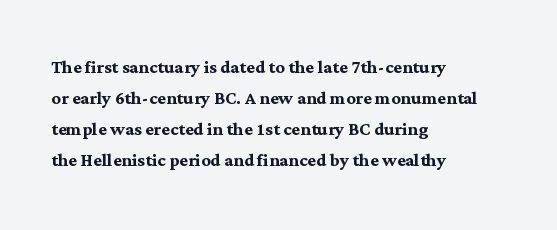
Caption: bold face, heavy strokes. Compared with typical body copy, the letter spacing here is the same. Line starts are locked; line ends wander. The axis of the letterforms is exactly vertical.
